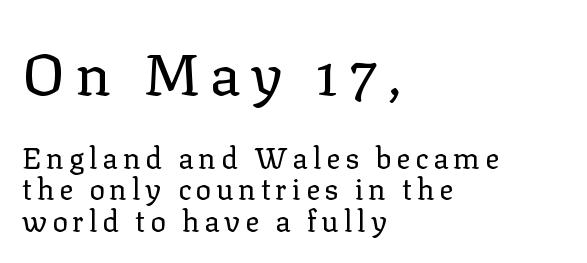
The image shows 58 px regular-weight serif type, upright; set left-aligned, tight line spacing (1.09x), not underlined; the first (top) block is 2.0x larger; low stroke contrast and a medium x-height.
